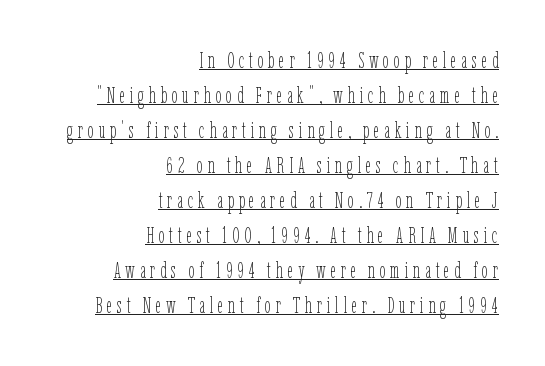
The image shows 22 px text type, upright; set right-aligned, normal line spacing (1.59x), unusually wide letter spacing (+0.21 em), underlined.
